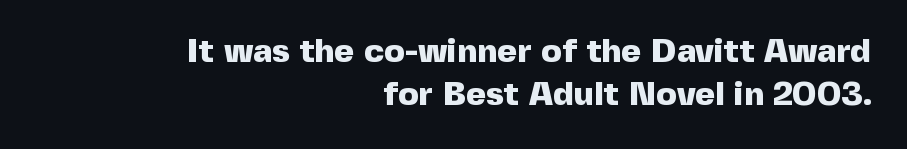
{"serif": "no", "italic": "no", "bold": "yes", "weight": "heavy", "width": "normal", "x_height": "medium", "monospaced": "no", "underline": "no", "align": "right", "line_spacing": "normal", "line_spacing_ratio": 1.27, "letter_spacing": "normal", "letter_spacing_em": 0.0, "glyph_px": 34}
